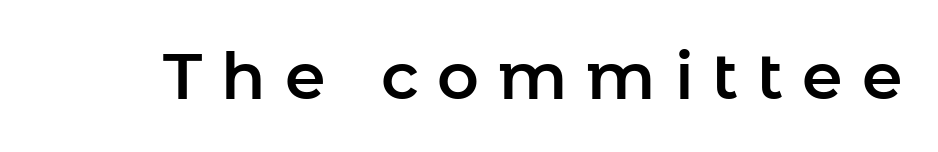
The axis of the letterforms is exactly vertical. This sample has the flowing, uneven cadence of proportional lettering. Unmarked baselines from the first word to the last. The tracking reads as deliberately expanded to a designer's eye.
